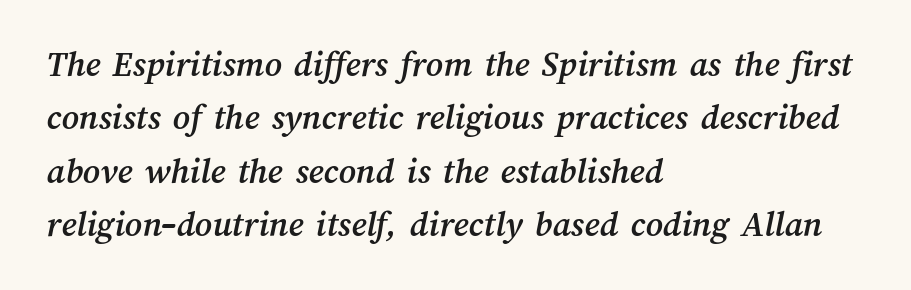
{"width": "normal", "stroke_contrast": "medium", "x_height": "medium", "monospaced": "no", "underline": "no", "align": "left", "line_spacing": "normal", "line_spacing_ratio": 1.44, "letter_spacing": "normal", "letter_spacing_em": 0.0, "glyph_px": 37}
